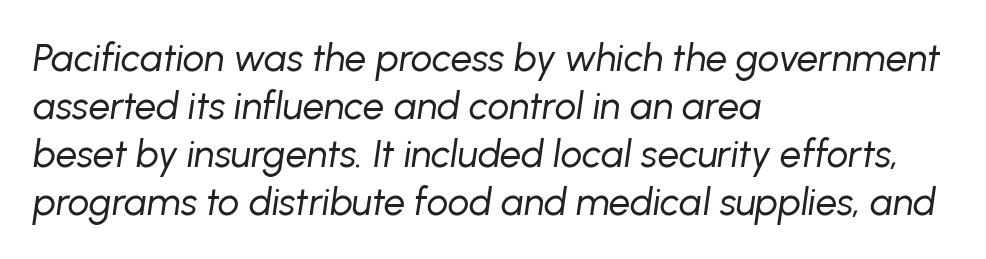
Q: Is the text bold? A: No.
Q: Is the text italic (slanted)? A: Yes, it leans right by about 8 degrees.
Q: Is the text underlined? A: No.
Q: How is the paragraph aligned? A: Left-aligned.
Q: Is the spacing between letters normal or unusually wide? A: Normal.
Q: Is the spacing between lines tight, normal or loose? A: Normal.
Q: Width (condensed, normal, or wide)? A: Normal.
Q: Stroke contrast? A: Low.
Q: x-height? A: Medium.
Q: Monospaced? A: No.
